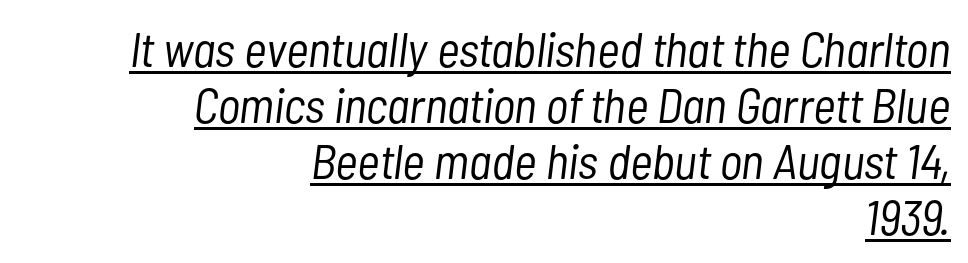
The image shows 49 px light, condensed type, italic (leaning right); set right-aligned, tight line spacing (1.14x), normal letter spacing, underlined; low stroke contrast and a medium x-height.
